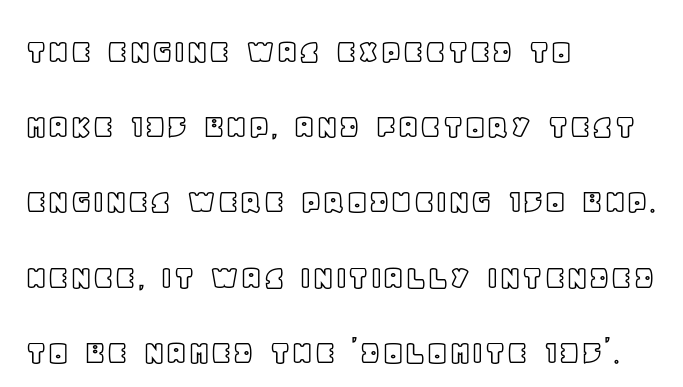
The image shows 36 px text type, upright; set left-aligned, loose line spacing (2.09x), normal letter spacing, not underlined; a large x-height.
